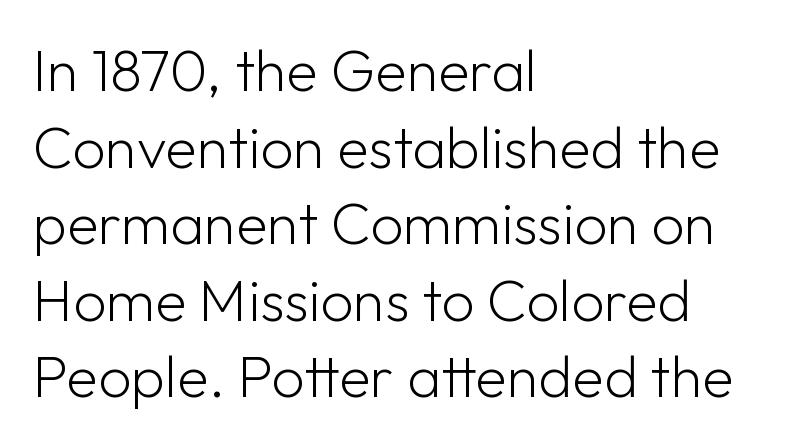
Serif or sans? Sans — the stroke terminals are bare. Ascenders rise straight up at ninety degrees. Standard letterfit; no display-style spreading of the glyphs. This sample has the flowing, uneven cadence of proportional lettering. The strip under each line holds only bare page. Layout note: lines flush left.
